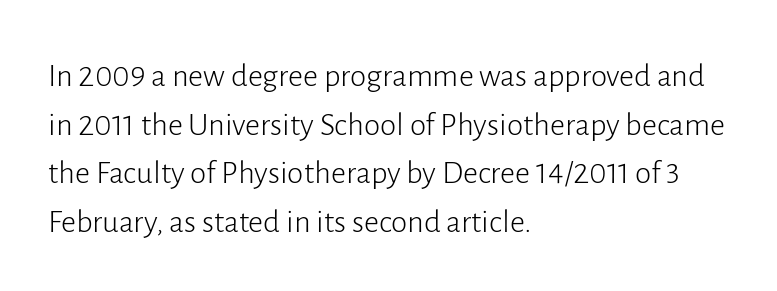
{"serif": "no", "italic": "no", "bold": "no", "weight": "light", "width": "normal", "stroke_contrast": "low", "x_height": "medium", "monospaced": "no", "underline": "no", "align": "left", "line_spacing": "normal", "line_spacing_ratio": 1.47, "letter_spacing": "normal", "letter_spacing_em": 0.0, "glyph_px": 33}
